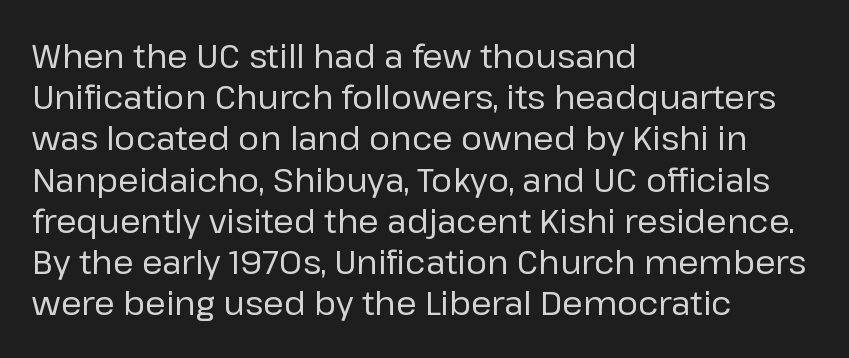
Q: Is the text bold? A: No.
Q: Is the text italic (slanted)? A: No, it is upright.
Q: Is the typeface a serif or a sans-serif typeface? A: Sans-serif.
Q: Is the text underlined? A: No.
Q: How is the paragraph aligned? A: Left-aligned.
Q: Is the spacing between letters normal or unusually wide? A: Normal.
Q: Is the spacing between lines tight, normal or loose? A: Normal.
Q: Width (condensed, normal, or wide)? A: Normal.
Q: Stroke contrast? A: Low.
Q: x-height? A: Medium.
Q: Monospaced? A: No.
